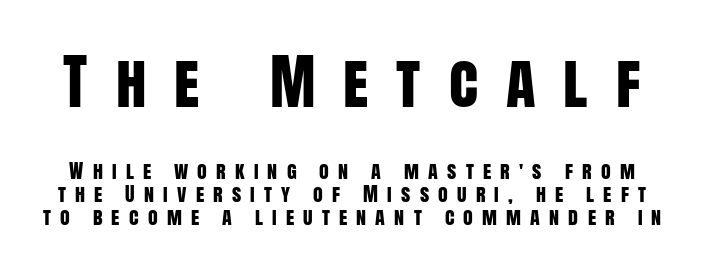
The image shows 61 px condensed sans-serif type, upright; set line spacing 1.16x, unusually wide letter spacing (+0.46 em), not underlined; the first (top) block is 3.05x larger; low stroke contrast and a large x-height.
